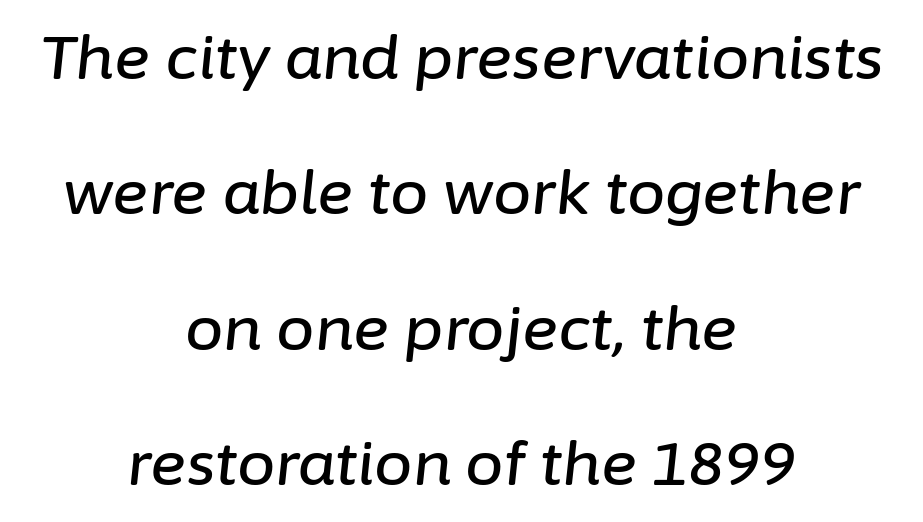
The image shows 61 px text type, italic (leaning right); set centered, loose line spacing (2.22x), normal letter spacing, not underlined; low stroke contrast and a medium x-height.
